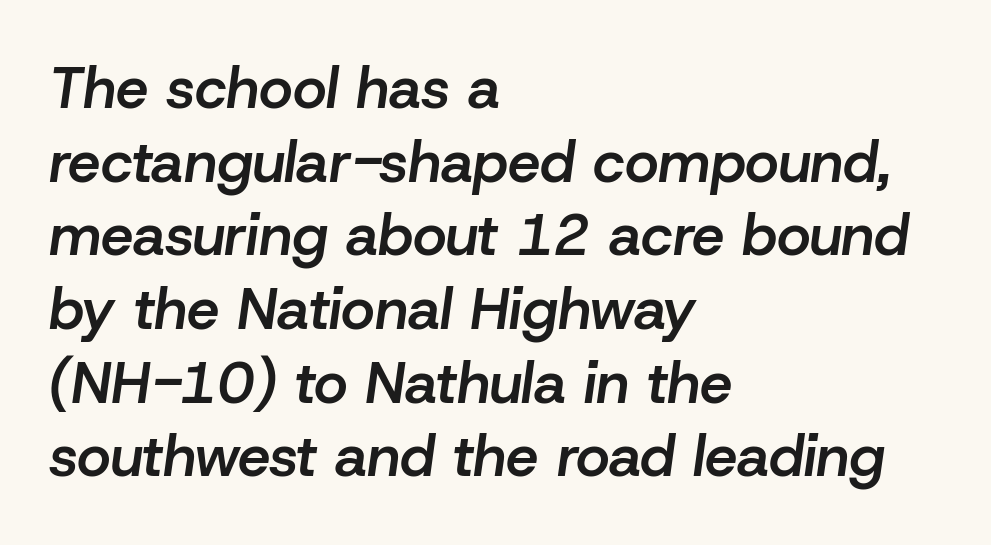
Plain, unruled lines of type. Every character sits at an angle, as italics do. Each new line begins a customary step beneath the previous one. Students, note that the glyphs here touch the page at normal intervals. Each letter keeps its own natural width here, so spacing adapts to shape.
